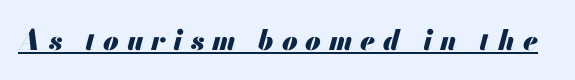
Q: Is the text bold? A: Yes.
Q: Is the text italic (slanted)? A: Yes, it leans right by about 13 degrees.
Q: Is the text underlined? A: Yes.
Q: Is the spacing between letters normal or unusually wide? A: Unusually wide.
Q: Width (condensed, normal, or wide)? A: Normal.
Q: Stroke contrast? A: Medium.
Q: x-height? A: Small.
Q: Monospaced? A: No.
